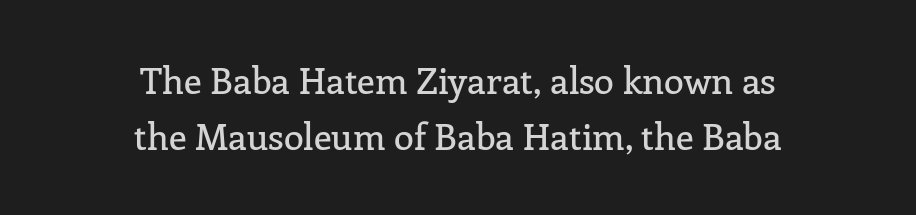
Q: Is the text italic (slanted)? A: No, it is upright.
Q: Is the typeface a serif or a sans-serif typeface? A: Serif.
Q: Is the text underlined? A: No.
Q: How is the paragraph aligned? A: Centered.
Q: Is the spacing between letters normal or unusually wide? A: Normal.
Q: Is the spacing between lines tight, normal or loose? A: Normal.
Q: Width (condensed, normal, or wide)? A: Normal.
Q: Stroke contrast? A: Low.
Q: x-height? A: Medium.
Q: Monospaced? A: No.
